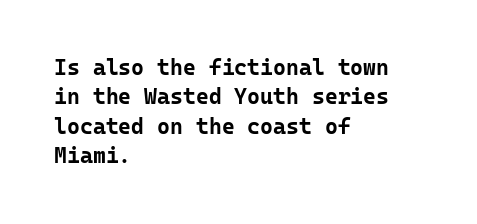
The image shows 22 px bold type, upright; set left-aligned, normal line spacing (1.34x), normal letter spacing, not underlined.
